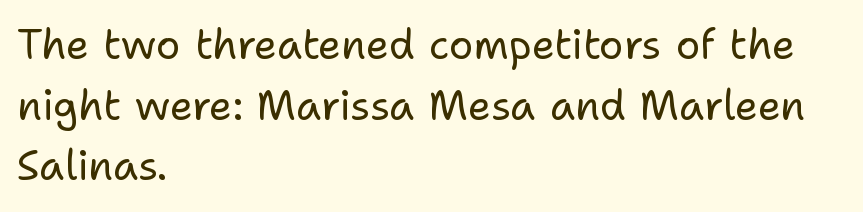
Has an underline been added? It has not. Does the copy run flush right? No — it runs flush left. Do the characters align in a grid? No, the font is proportional. The gaps between neighbouring characters are ordinary and unremarkable. Unlike italic type, these characters show no tilt at all. Think standard paragraph weight, or any step lighter than that.
